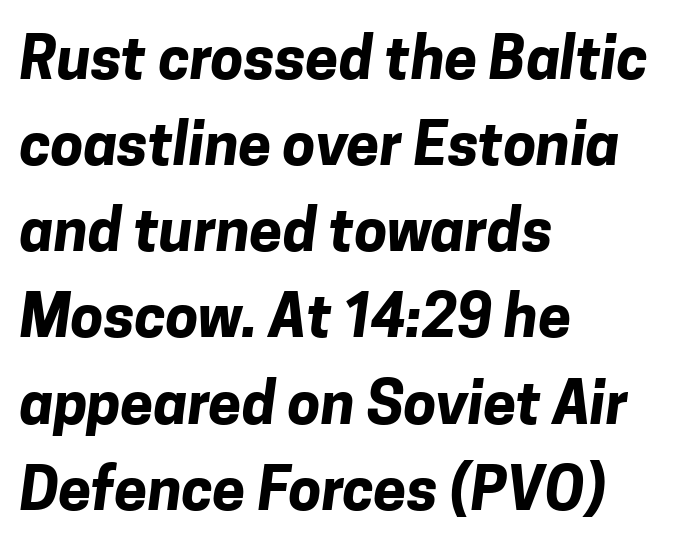
Q: Is the text bold? A: Yes.
Q: Is the typeface a serif or a sans-serif typeface? A: Sans-serif.
Q: Is the text underlined? A: No.
Q: How is the paragraph aligned? A: Left-aligned.
Q: Is the spacing between letters normal or unusually wide? A: Normal.
Q: Is the spacing between lines tight, normal or loose? A: Normal.
Q: Width (condensed, normal, or wide)? A: Normal.
Q: Stroke contrast? A: Low.
Q: x-height? A: Medium.
Q: Monospaced? A: No.
